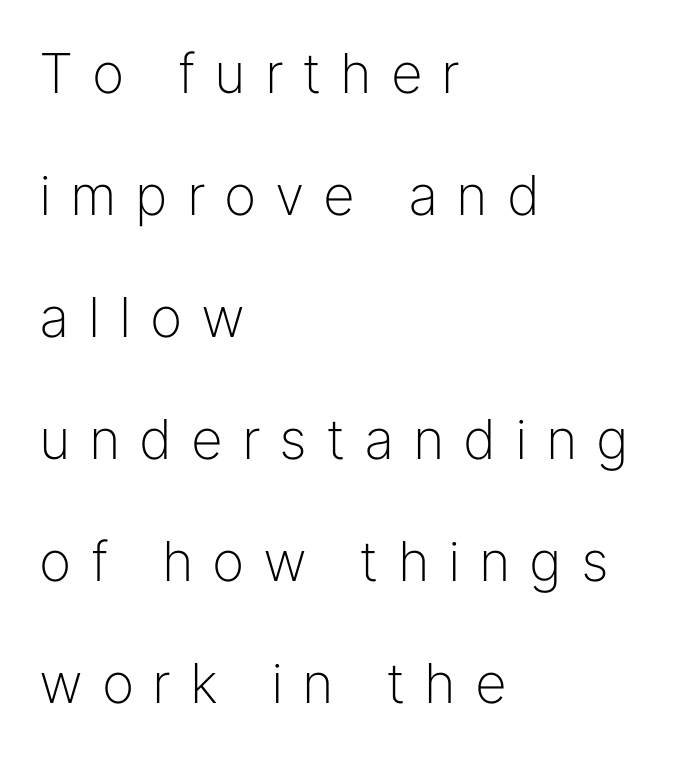
{"serif": "no", "italic": "no", "bold": "no", "weight": "light", "width": "normal", "stroke_contrast": "low", "x_height": "medium", "monospaced": "no", "underline": "no", "align": "left", "line_spacing": "loose", "line_spacing_ratio": 2.22, "letter_spacing": "wide", "letter_spacing_em": 0.34, "glyph_px": 55}
